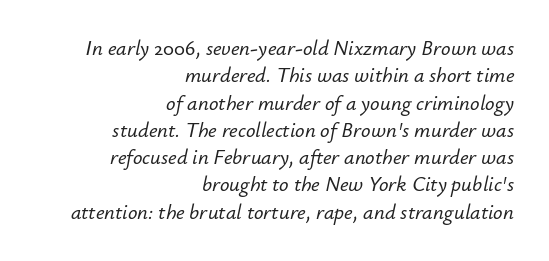
The image shows 21 px text type, italic (leaning right); set right-aligned, normal line spacing (1.3x), normal letter spacing, not underlined.
